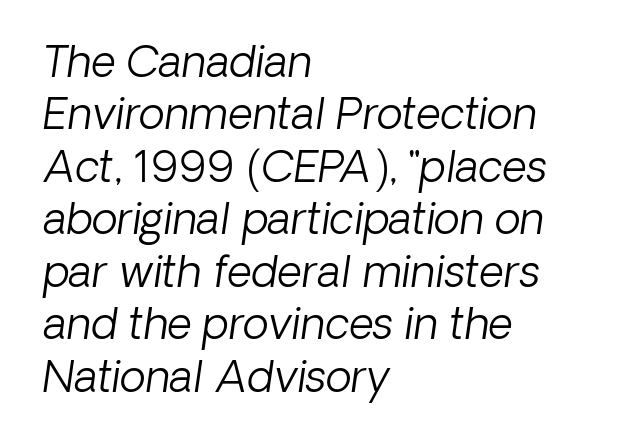
{"italic": "yes", "lean": "right", "slant_degrees": 8, "bold": "no", "weight": "light", "width": "normal", "stroke_contrast": "low", "x_height": "medium", "monospaced": "no", "underline": "no", "align": "left", "line_spacing_ratio": 1.22, "letter_spacing": "normal", "letter_spacing_em": 0.0, "glyph_px": 43}
